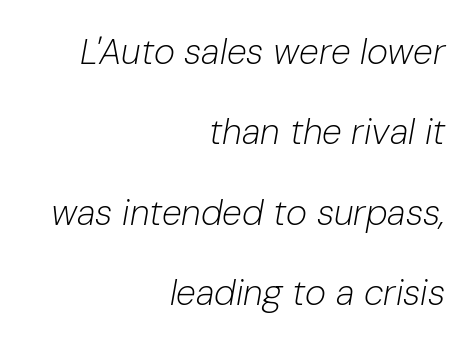
Leading: increased. The space beneath each line is pristine and unruled. Horizontally, the lines are justified to the trailing edge only. Slant detected: the letters are inclined. Letters have the restrained weight of plain body copy at most. The horizontal fit of the characters is conventional and even.
